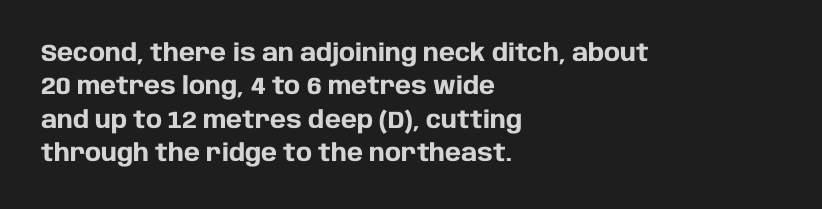
{"italic": "no", "bold": "yes", "underline": "no", "align": "left", "line_spacing": "normal", "line_spacing_ratio": 1.39, "letter_spacing": "normal", "letter_spacing_em": 0.0, "glyph_px": 24}
